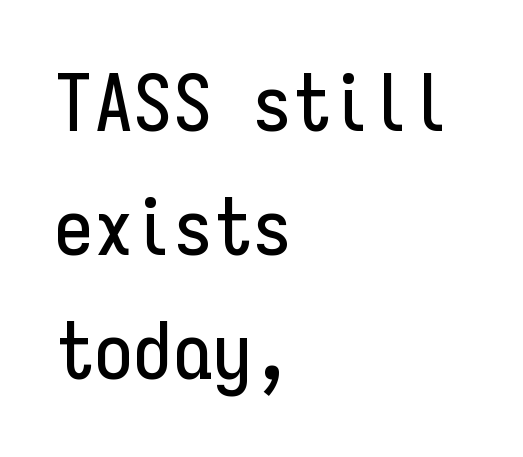
The image shows 79 px condensed sans-serif type, upright, monospaced; set left-aligned, normal line spacing (1.57x), normal letter spacing, not underlined; low stroke contrast and a medium x-height.
